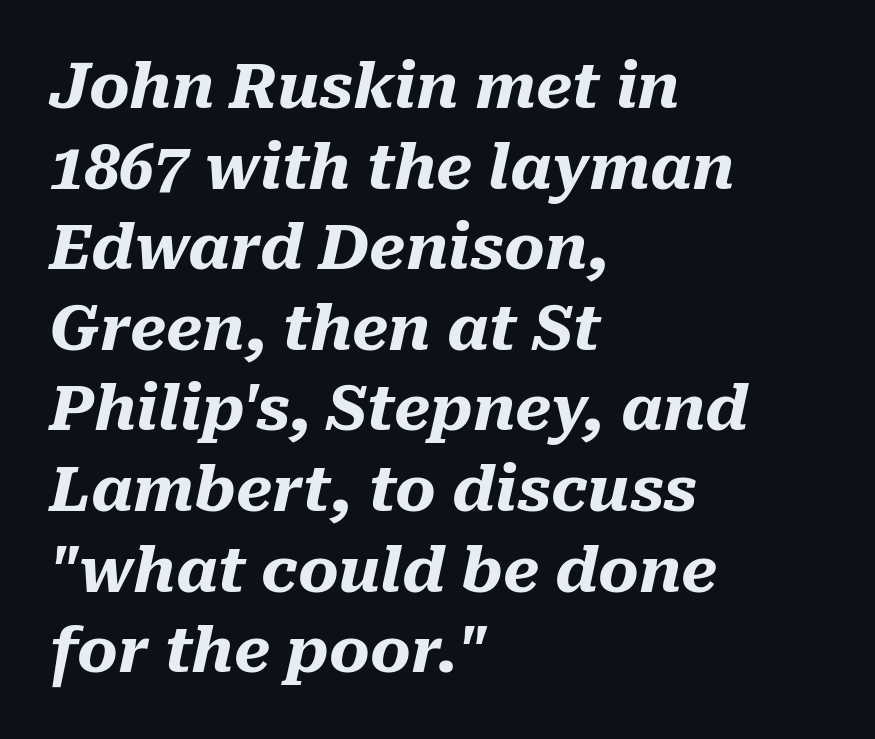
The image shows 62 px heavy type, italic (leaning right); set left-aligned, normal line spacing (1.3x), normal letter spacing, not underlined; medium stroke contrast and a medium x-height.
